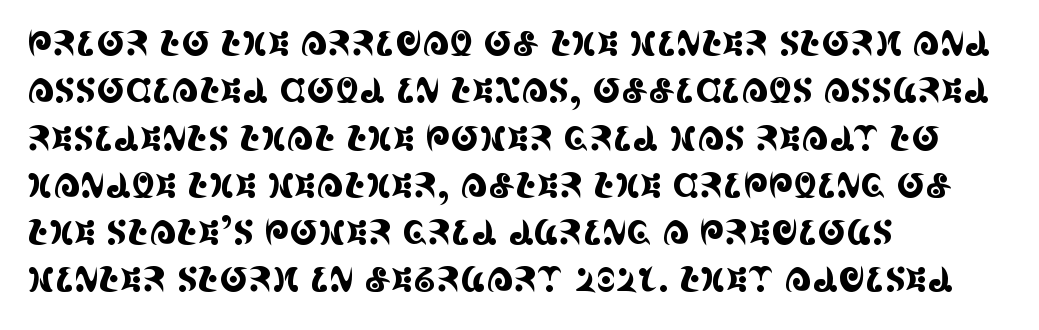
You can tell from the footed stems that serif type was used. This sample keeps an unexceptional amount of space between lines. The tracking reads as untouched default to a designer's eye. If you drew a ruler down the left edge, every line would touch it. The specimen omits any rule beneath the text block's lines. Varying glyph widths throughout — classic text-font behaviour.
